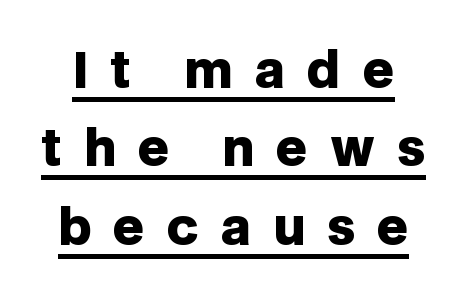
The image shows 49 px heavy sans-serif type, upright; set normal line spacing (1.6x), unusually wide letter spacing (+0.45 em), underlined; low stroke contrast and a large x-height.
